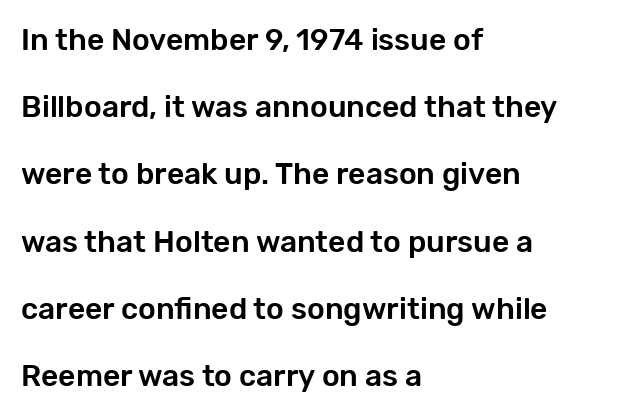
{"serif": "no", "italic": "no", "width": "normal", "stroke_contrast": "low", "x_height": "medium", "monospaced": "no", "underline": "no", "align": "left", "line_spacing": "loose", "line_spacing_ratio": 2.24, "letter_spacing": "normal", "letter_spacing_em": 0.0, "glyph_px": 30}
